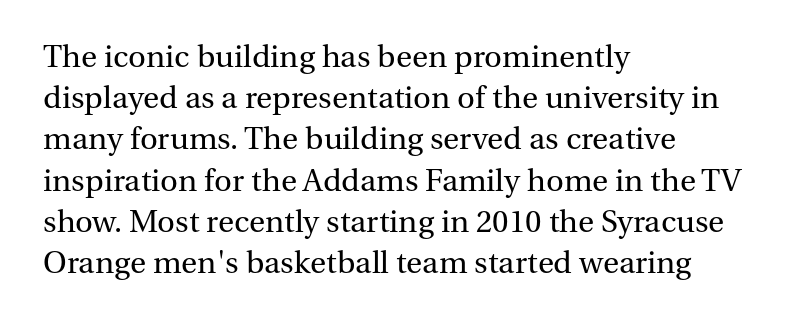
The image shows 31 px regular-weight serif type, upright; set left-aligned, normal line spacing (1.33x), normal letter spacing, not underlined; medium stroke contrast and a medium x-height.
